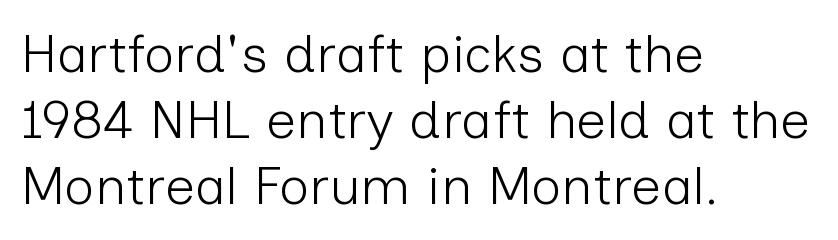
Unbolded letterforms with no extra heft. Designer's note — italics off, roman on. Honestly, there is no underline to notice here at all. If you drew a ruler down the left edge, every line would touch it.
